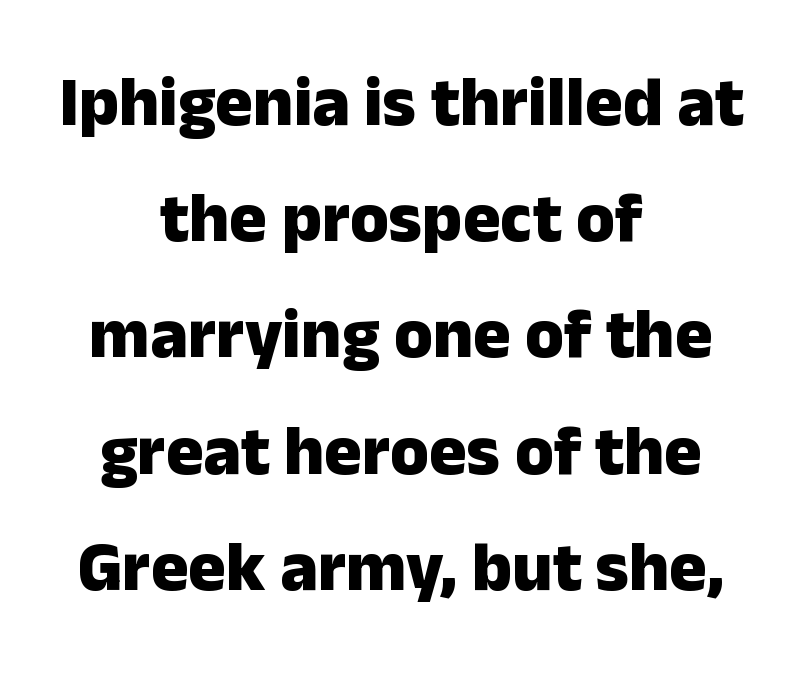
Q: Is the text bold? A: Yes.
Q: Is the text italic (slanted)? A: No, it is upright.
Q: Is the typeface a serif or a sans-serif typeface? A: Sans-serif.
Q: Is the text underlined? A: No.
Q: How is the paragraph aligned? A: Centered.
Q: Is the spacing between letters normal or unusually wide? A: Normal.
Q: Is the spacing between lines tight, normal or loose? A: Normal.
Q: Width (condensed, normal, or wide)? A: Normal.
Q: Stroke contrast? A: Low.
Q: x-height? A: Medium.
Q: Monospaced? A: No.
